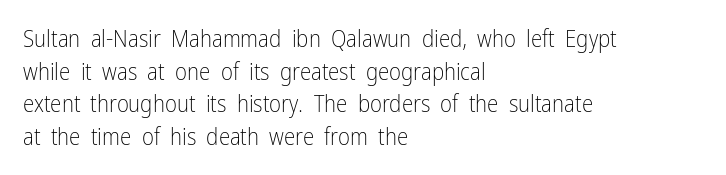
Q: Is the text bold? A: No.
Q: Is the text italic (slanted)? A: No, it is upright.
Q: Is the text underlined? A: No.
Q: How is the paragraph aligned? A: Left-aligned.
Q: Is the spacing between letters normal or unusually wide? A: Normal.
Q: Is the spacing between lines tight, normal or loose? A: Normal.
